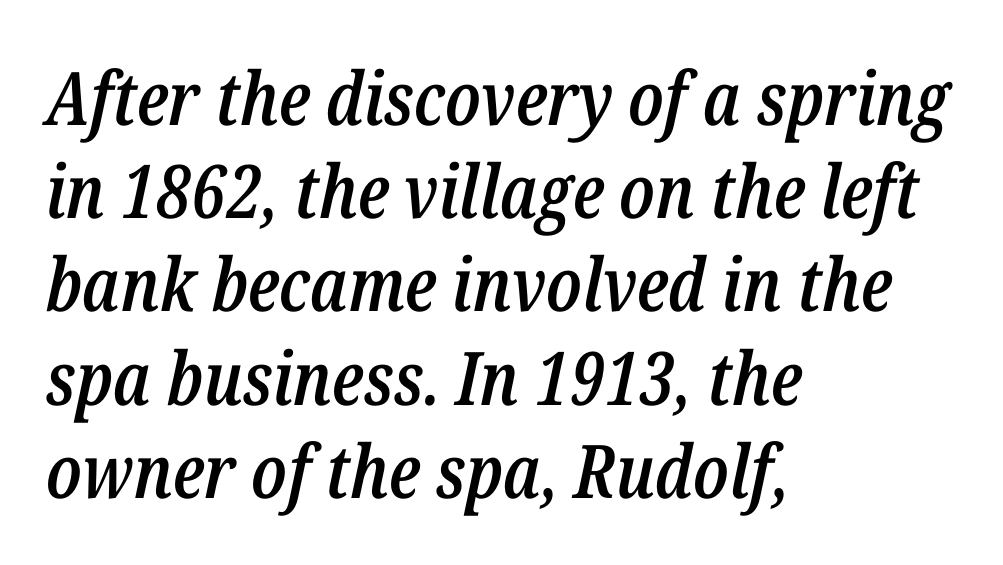
The image shows 74 px semibold, condensed type, italic (leaning right); set left-aligned, normal line spacing (1.26x), normal letter spacing, not underlined; low stroke contrast and a medium x-height.
